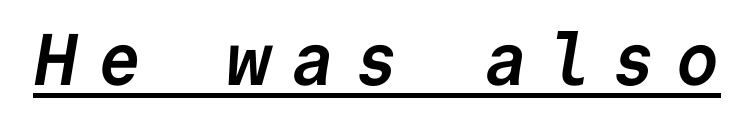
{"serif": "no", "bold": "yes", "weight": "semibold", "width": "normal", "stroke_contrast": "low", "x_height": "medium", "monospaced": "yes", "underline": "yes", "letter_spacing": "wide", "letter_spacing_em": 0.28, "glyph_px": 73}
